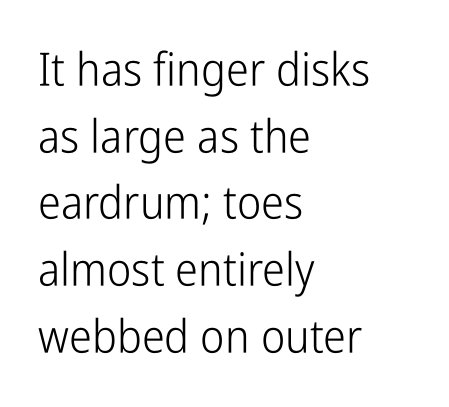
{"serif": "no", "italic": "no", "bold": "no", "weight": "light", "width": "condensed", "stroke_contrast": "low", "x_height": "medium", "monospaced": "no", "underline": "no", "align": "left", "line_spacing": "normal", "line_spacing_ratio": 1.45, "letter_spacing": "normal", "letter_spacing_em": 0.0, "glyph_px": 46}
